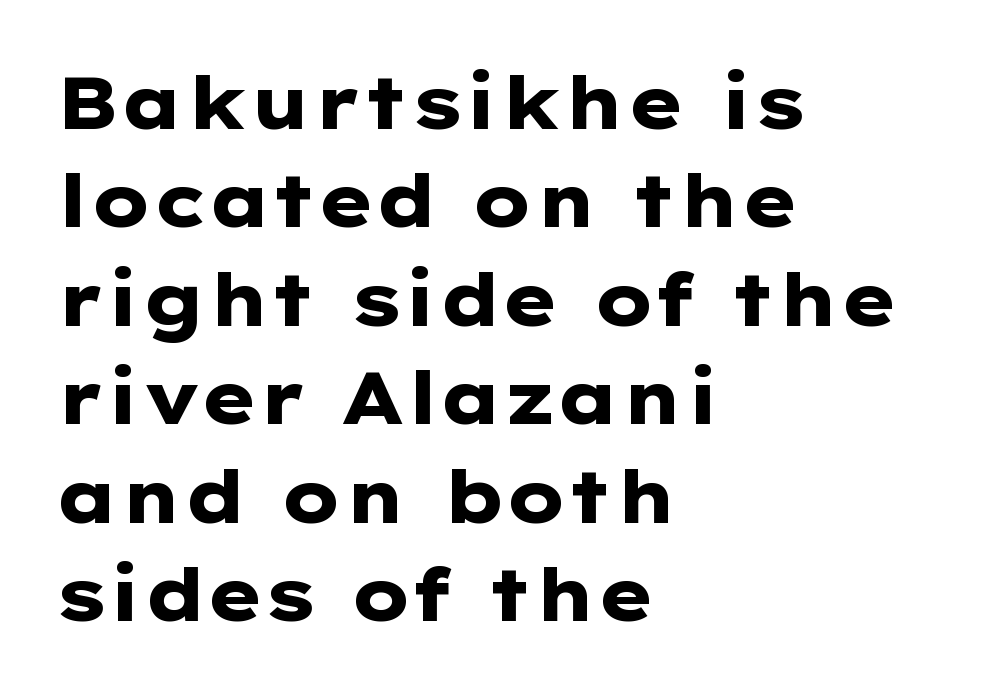
{"serif": "no", "italic": "no", "bold": "yes", "weight": "heavy", "width": "wide", "stroke_contrast": "low", "x_height": "medium", "monospaced": "no", "underline": "no", "align": "left", "line_spacing": "normal", "line_spacing_ratio": 1.33, "letter_spacing": "normal", "letter_spacing_em": 0.0, "glyph_px": 74}
